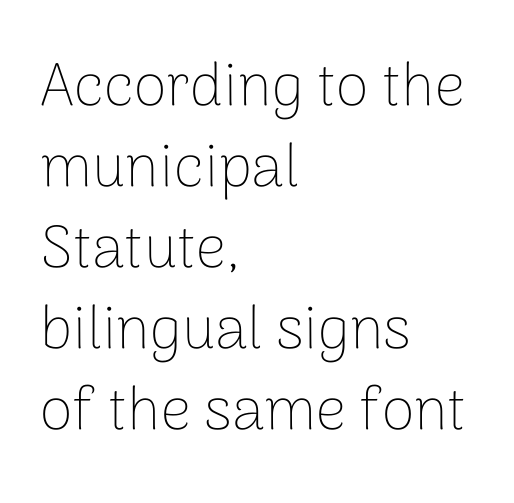
{"serif": "no", "italic": "no", "bold": "no", "weight": "thin", "width": "normal", "stroke_contrast": "low", "x_height": "medium", "monospaced": "no", "underline": "no", "align": "left", "line_spacing": "normal", "line_spacing_ratio": 1.35, "letter_spacing": "normal", "letter_spacing_em": 0.0, "glyph_px": 60}
